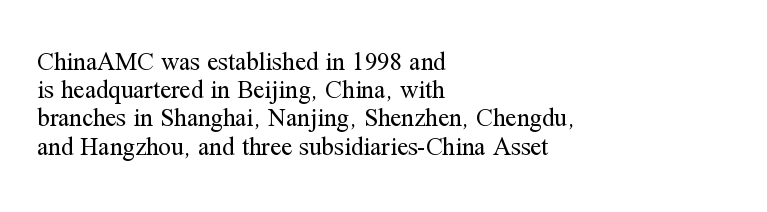
Q: Is the text bold? A: No.
Q: Is the text italic (slanted)? A: No, it is upright.
Q: Is the text underlined? A: No.
Q: How is the paragraph aligned? A: Left-aligned.
Q: Is the spacing between letters normal or unusually wide? A: Normal.
Q: Is the spacing between lines tight, normal or loose? A: Tight.
